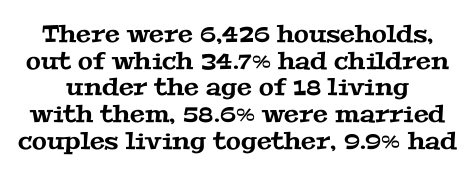
Does the leading feel generous? Not at all — it's pinched. The type is set solid horizontally, with unmodified tracking. Descender tails drop into unmarked territory.
